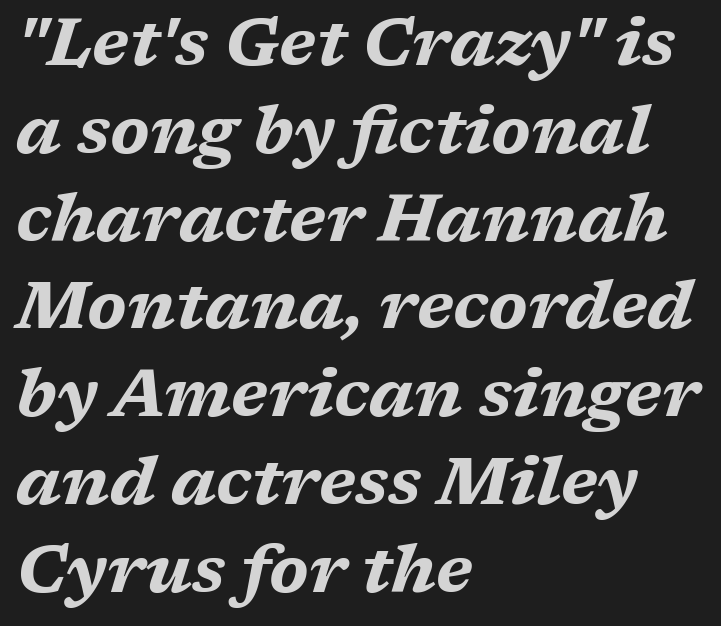
{"italic": "yes", "lean": "right", "slant_degrees": 17, "bold": "yes", "weight": "bold", "width": "wide", "stroke_contrast": "medium", "x_height": "medium", "monospaced": "no", "underline": "no", "align": "left", "line_spacing": "normal", "line_spacing_ratio": 1.33, "letter_spacing": "normal", "letter_spacing_em": 0.0, "glyph_px": 66}
